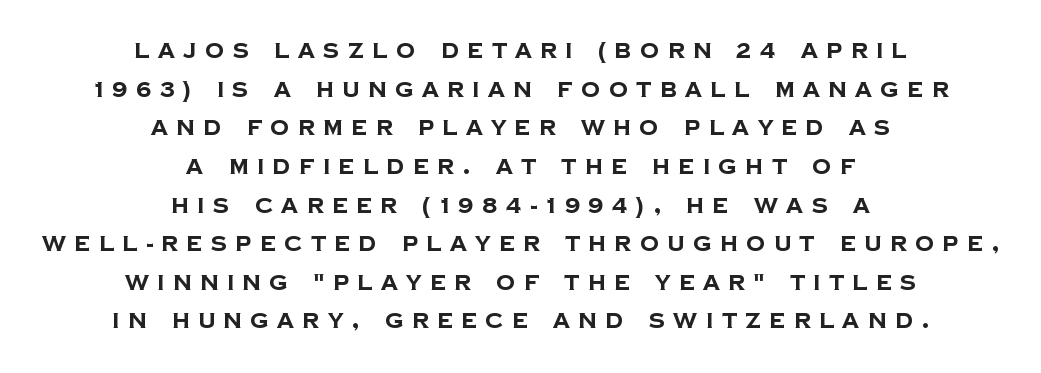
Q: Is the text bold? A: Yes.
Q: Is the text underlined? A: No.
Q: How is the paragraph aligned? A: Centered.
Q: Is the spacing between letters normal or unusually wide? A: Unusually wide.
